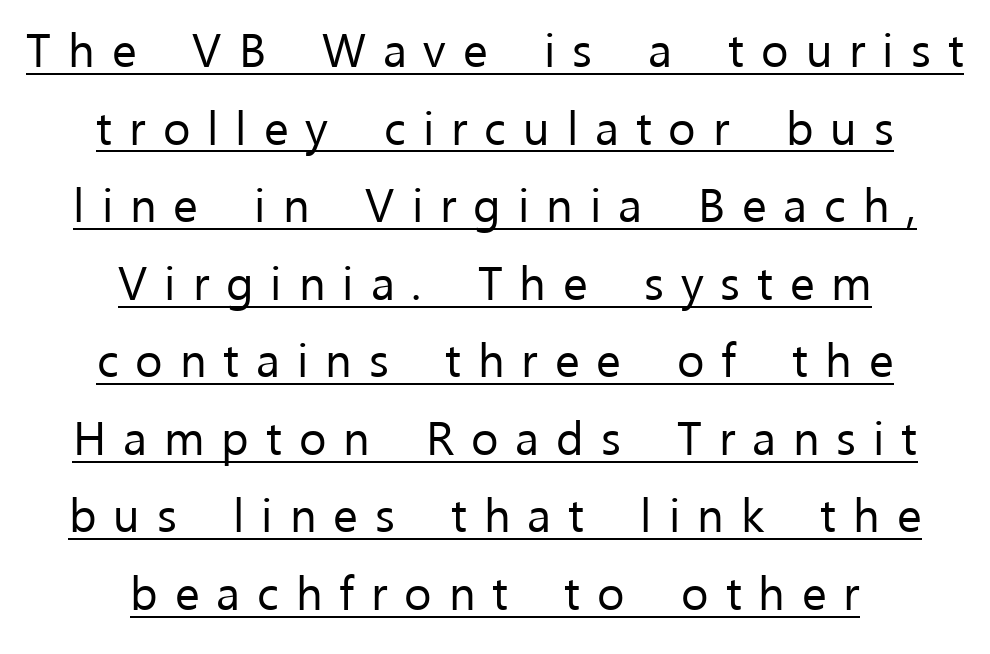
Q: Is the text bold? A: No.
Q: Is the text italic (slanted)? A: No, it is upright.
Q: Is the typeface a serif or a sans-serif typeface? A: Sans-serif.
Q: Is the text underlined? A: Yes.
Q: How is the paragraph aligned? A: Centered.
Q: Is the spacing between letters normal or unusually wide? A: Unusually wide.
Q: Is the spacing between lines tight, normal or loose? A: Normal.
Q: Width (condensed, normal, or wide)? A: Normal.
Q: Stroke contrast? A: Low.
Q: x-height? A: Medium.
Q: Monospaced? A: No.
